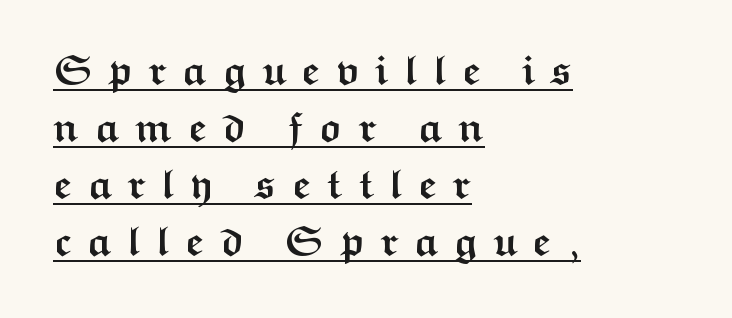
The image shows 41 px semibold, wide sans-serif type, upright; set left-aligned, normal line spacing (1.39x), unusually wide letter spacing (+0.37 em), underlined; medium stroke contrast and a medium x-height.
